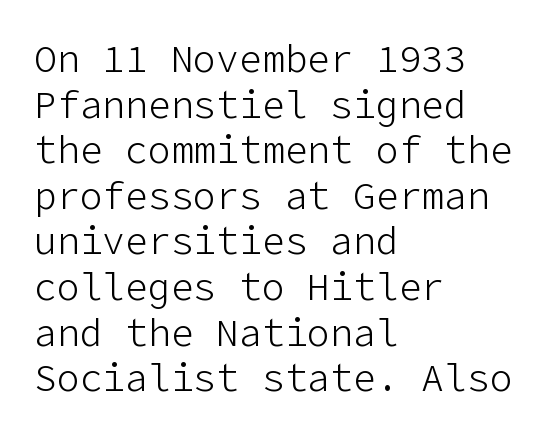
{"serif": "no", "italic": "no", "bold": "no", "weight": "light", "width": "normal", "stroke_contrast": "low", "x_height": "medium", "underline": "no", "align": "left", "line_spacing_ratio": 1.2, "letter_spacing": "normal", "letter_spacing_em": 0.0, "glyph_px": 38}
